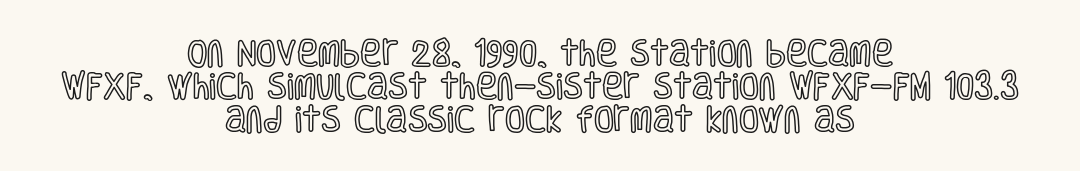
When letters stand straight like this, we call the style roman or upright. The horizontal fit of the characters is conventional and even. Do the characters align in a grid? No, the font is proportional. The block of text is dense from top to bottom, with scant space between rows. Quick note: underline off. The compositor balanced each line on the midline.
